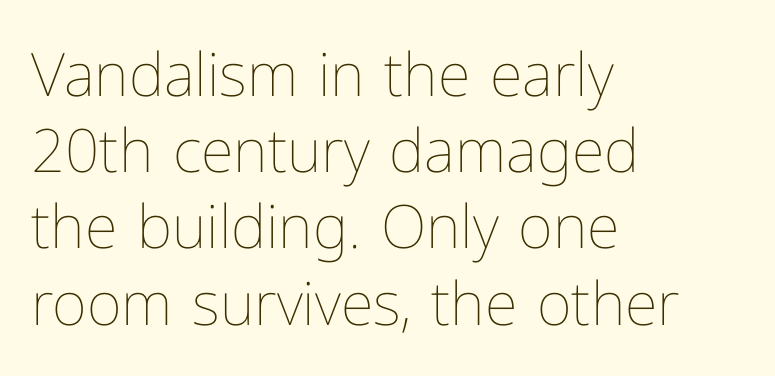
The image shows 60 px thin type, upright; set left-aligned, normal line spacing (1.27x), normal letter spacing, not underlined; low stroke contrast and a medium x-height.
